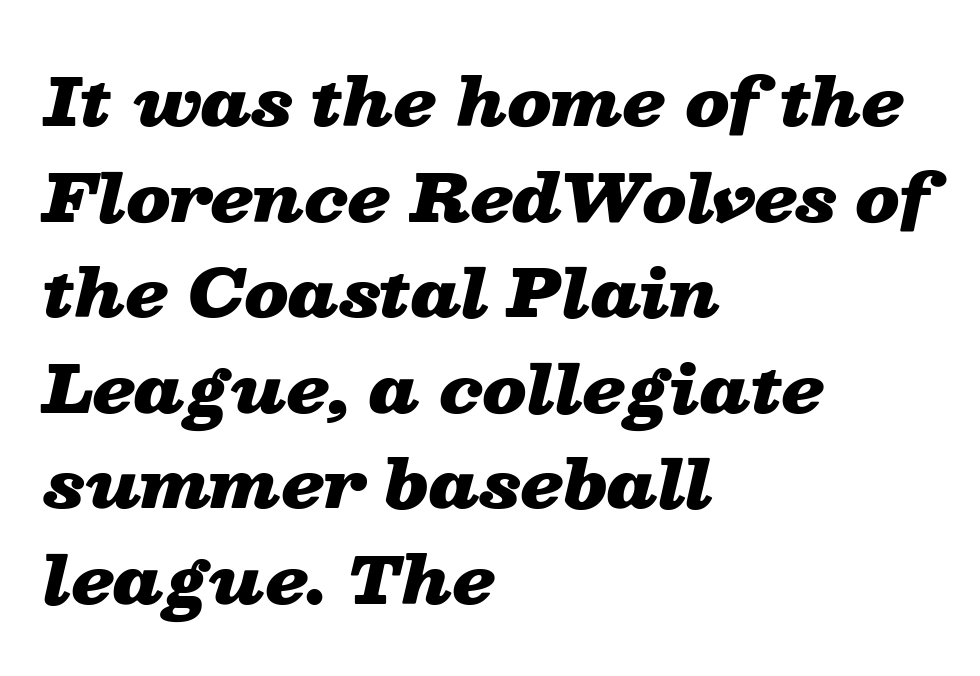
{"italic": "yes", "lean": "right", "slant_degrees": 13, "bold": "yes", "weight": "heavy", "width": "wide", "stroke_contrast": "low", "x_height": "medium", "monospaced": "no", "underline": "no", "align": "left", "line_spacing": "normal", "line_spacing_ratio": 1.47, "letter_spacing": "normal", "letter_spacing_em": 0.0, "glyph_px": 65}
